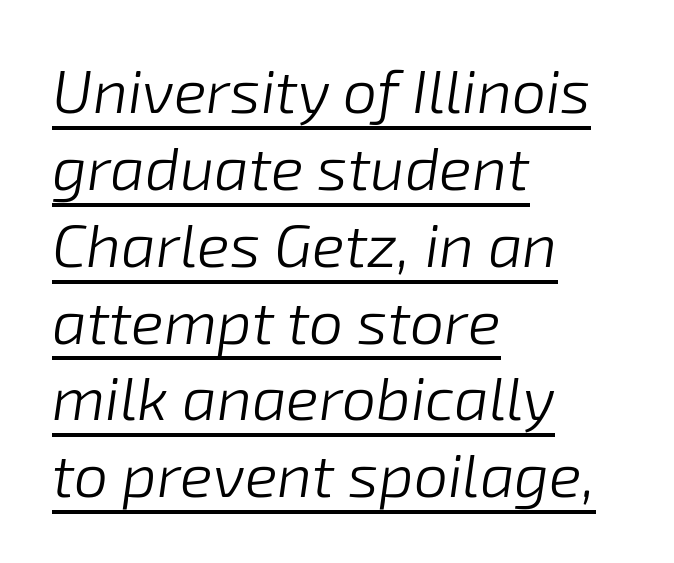
Q: Is the text bold? A: No.
Q: Is the text italic (slanted)? A: Yes, it leans right by about 8 degrees.
Q: Is the text underlined? A: Yes.
Q: How is the paragraph aligned? A: Left-aligned.
Q: Is the spacing between letters normal or unusually wide? A: Normal.
Q: Is the spacing between lines tight, normal or loose? A: Normal.
Q: Width (condensed, normal, or wide)? A: Normal.
Q: Stroke contrast? A: Low.
Q: x-height? A: Medium.
Q: Monospaced? A: No.
